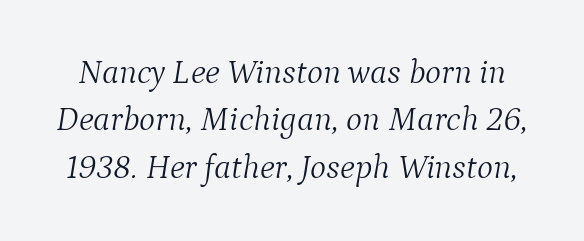
The image shows 34 px light serif type, italic (leaning right); set normal line spacing (1.39x), normal letter spacing, not underlined; medium stroke contrast and a medium x-height.
